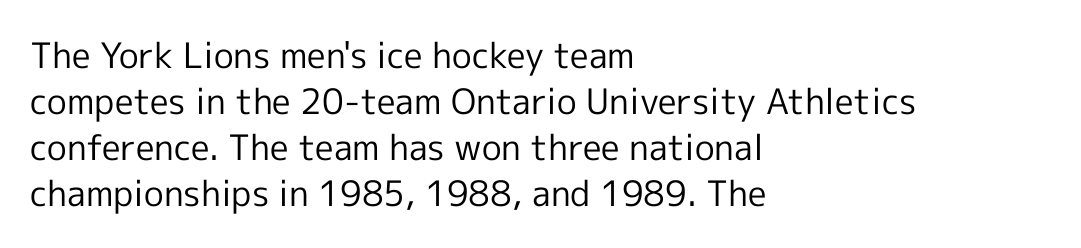
{"serif": "no", "italic": "no", "bold": "no", "weight": "regular", "width": "normal", "x_height": "medium", "monospaced": "no", "underline": "no", "align": "left", "line_spacing": "normal", "line_spacing_ratio": 1.31, "letter_spacing": "normal", "letter_spacing_em": 0.0, "glyph_px": 35}
